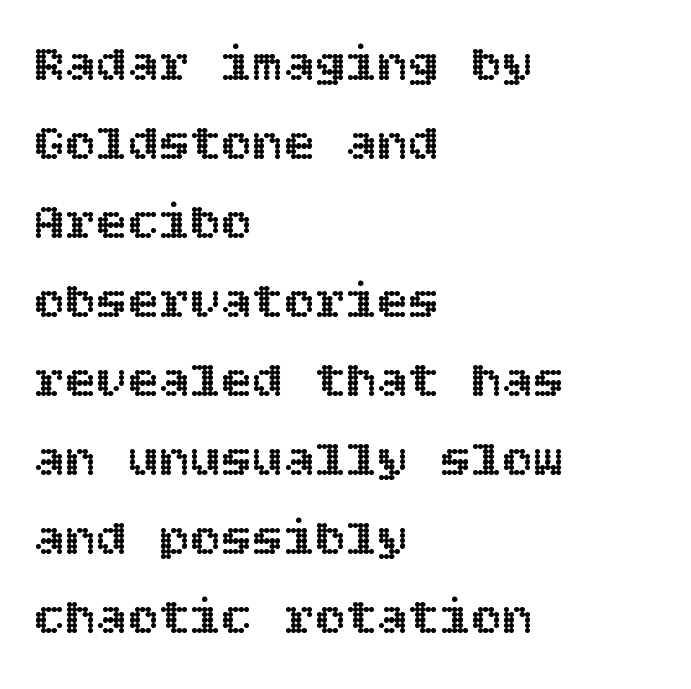
The image shows 52 px text type, upright; set left-aligned, normal line spacing (1.52x), normal letter spacing, not underlined; a large x-height.
